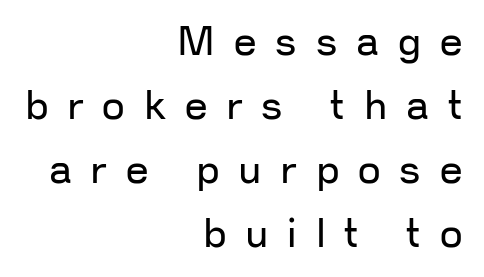
The image shows 40 px regular-weight sans-serif type, upright; set right-aligned, normal line spacing (1.6x), unusually wide letter spacing (+0.47 em), not underlined; low stroke contrast and a medium x-height.
